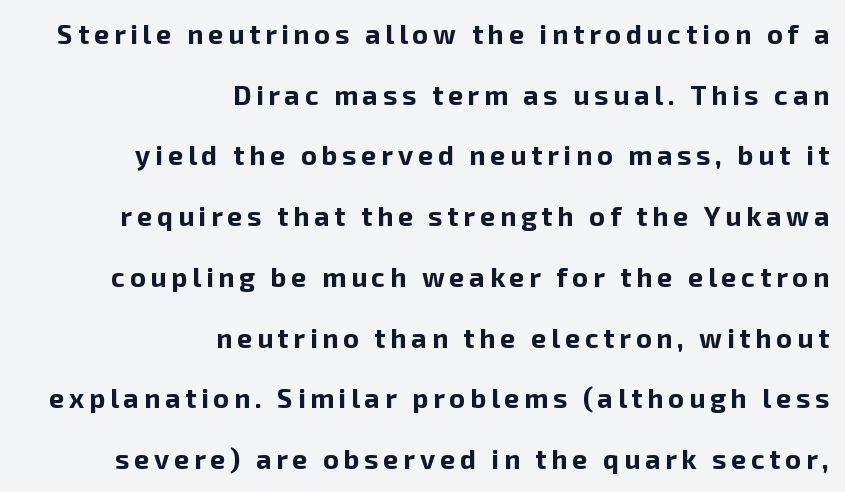
The image shows 27 px bold type, upright; set right-aligned, loose line spacing (2.25x), not underlined.
